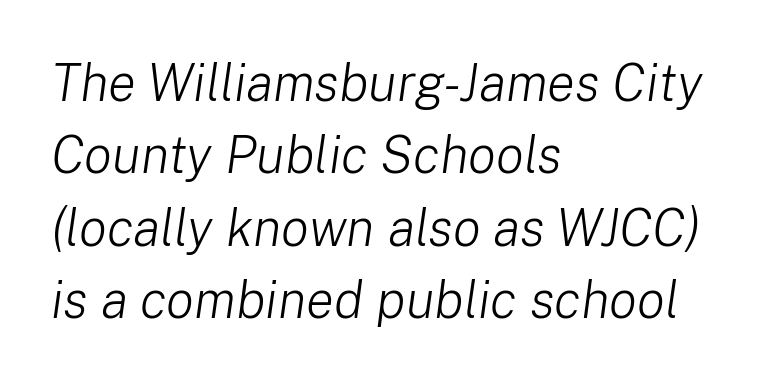
The image shows 52 px light type, italic (leaning right); set left-aligned, normal line spacing (1.39x), normal letter spacing, not underlined; low stroke contrast and a medium x-height.
